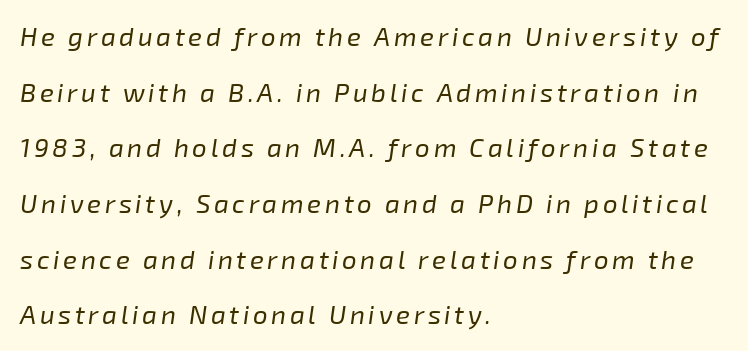
Italic: yes, the glyphs are oblique. The text block is weighted toward the left margin, trailing off unevenly rightward. Type without underlining. Leading is clearly above the norm, producing a sparse column. Stroke mass is kept to a normal reading level or below.
